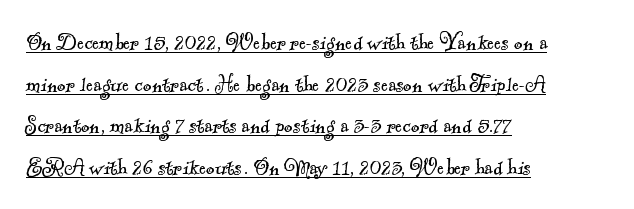
{"bold": "no", "underline": "yes", "align": "left", "line_spacing": "normal", "line_spacing_ratio": 1.6, "letter_spacing": "normal", "letter_spacing_em": 0.0, "glyph_px": 26}
